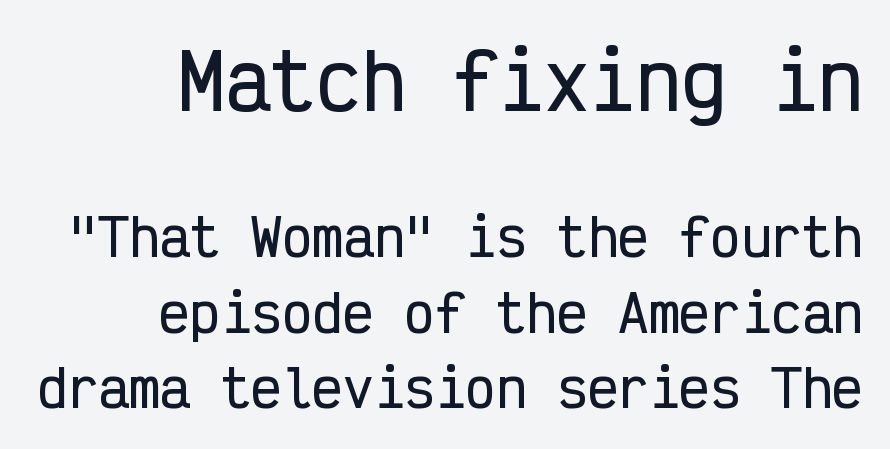
The image shows 76 px condensed sans-serif type, upright, monospaced; set right-aligned, normal line spacing (1.48x), normal letter spacing, not underlined; the first (top) block is 1.49x larger; low stroke contrast and a medium x-height.
